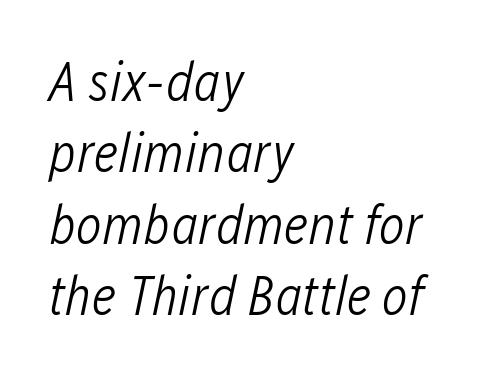
The image shows 55 px light, condensed type, italic (leaning right); set left-aligned, normal line spacing (1.3x), normal letter spacing, not underlined; low stroke contrast and a medium x-height.
